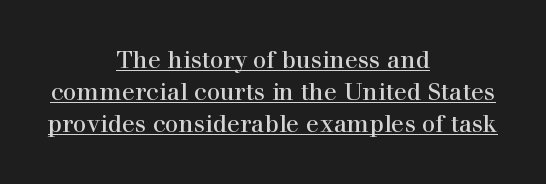
{"italic": "no", "underline": "yes", "align": "center", "line_spacing": "normal", "line_spacing_ratio": 1.33, "letter_spacing": "normal", "letter_spacing_em": 0.0, "glyph_px": 24}
